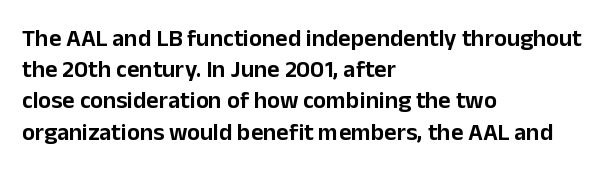
{"italic": "no", "underline": "no", "align": "left", "line_spacing": "normal", "line_spacing_ratio": 1.3, "letter_spacing": "normal", "letter_spacing_em": 0.0, "glyph_px": 24}
